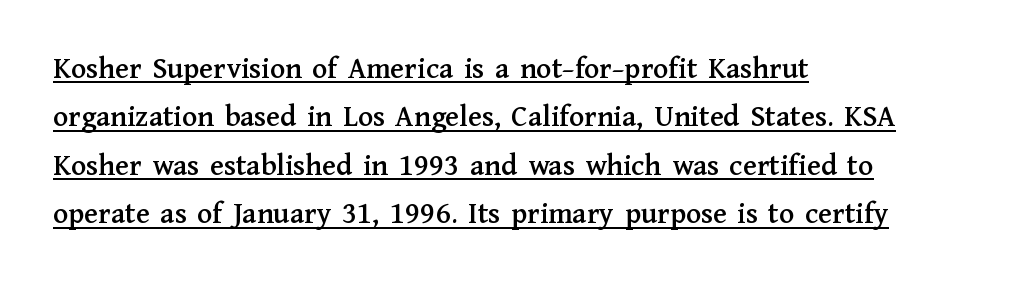
{"serif": "yes", "italic": "no", "width": "normal", "stroke_contrast": "medium", "x_height": "medium", "monospaced": "no", "underline": "yes", "align": "left", "line_spacing": "normal", "line_spacing_ratio": 1.56, "letter_spacing": "normal", "letter_spacing_em": 0.0, "glyph_px": 31}
